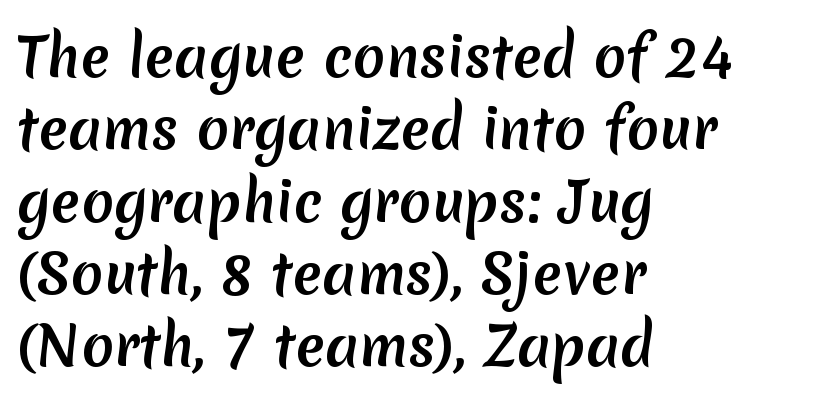
{"serif": "no", "width": "normal", "stroke_contrast": "medium", "x_height": "medium", "monospaced": "no", "underline": "no", "align": "left", "line_spacing": "normal", "line_spacing_ratio": 1.34, "letter_spacing": "normal", "letter_spacing_em": 0.0, "glyph_px": 54}
